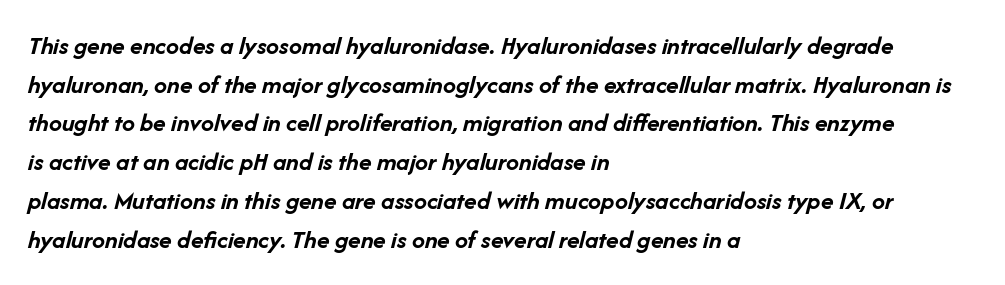
Yep, that's italic — everything's leaning. Clear beneath every line of the passage. Weight check: bold — yes, fully. Leftover space on each line is placed entirely after the last word. Look at the tracking — it's just the regular setting, nothing added.
